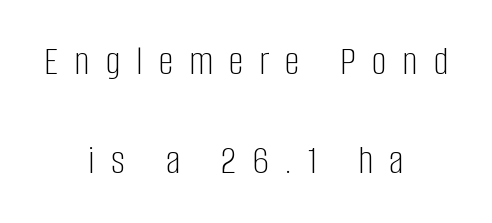
The image shows 41 px light, condensed sans-serif type, upright; set centered, loose line spacing (2.41x), unusually wide letter spacing (+0.4 em), not underlined; low stroke contrast and a large x-height.
